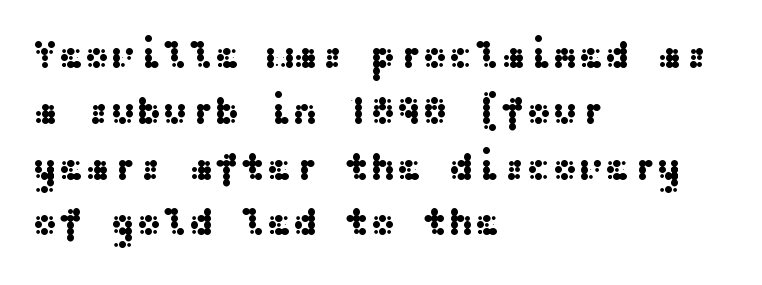
The rendering keeps characters at their native spacing. In terms of letterform style, serifs are entirely absent. If you drew a line through each stem, it would be perfectly vertical. One-word summary of the alignment: left.
